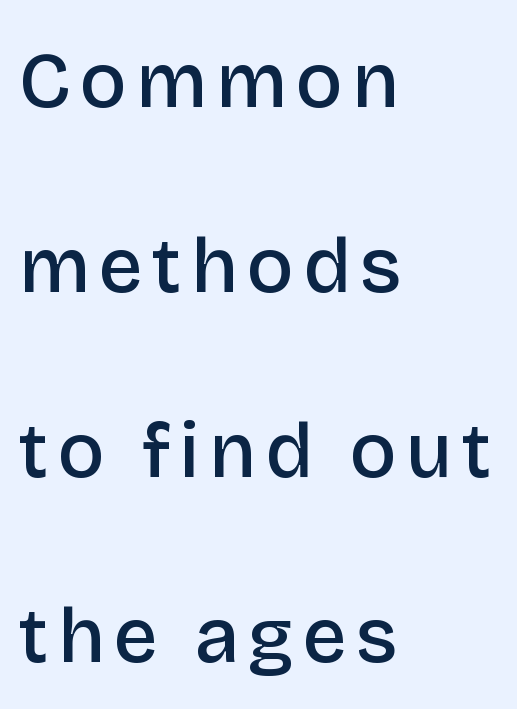
Baseline-to-baseline distance is far greater than the letter height. If you drew a line through each stem, it would be perfectly vertical. Is this a fixed-width face? No — the glyphs have proportional, varying widths. Check where the strokes stop: nothing finishes them off — pure sans.
